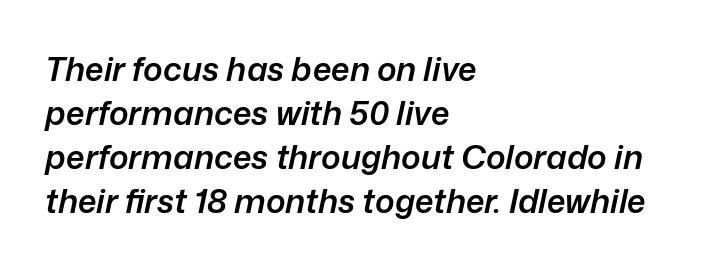
The image shows 33 px semibold type, italic (leaning right); set left-aligned, normal line spacing (1.33x), normal letter spacing, not underlined; low stroke contrast and a medium x-height.
